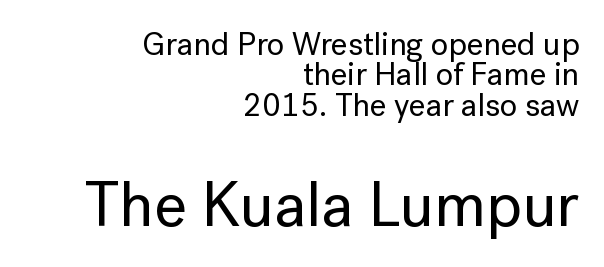
The space directly below the letters is spotless. Unlike italic type, these characters show no tilt at all. The passage shown begins with its smaller block and ends with its larger one. The lines are packed closely together with very little leading. Honestly, the letter spacing is just normal — you wouldn't notice it. These lines are rendered in a variable-pitch font.
